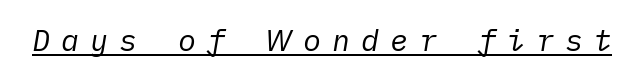
Q: Is the text bold? A: No.
Q: Is the text italic (slanted)? A: Yes, it leans right by about 10 degrees.
Q: Is the text underlined? A: Yes.
Q: Is the spacing between letters normal or unusually wide? A: Unusually wide.
Q: Width (condensed, normal, or wide)? A: Normal.
Q: Stroke contrast? A: Low.
Q: x-height? A: Medium.
